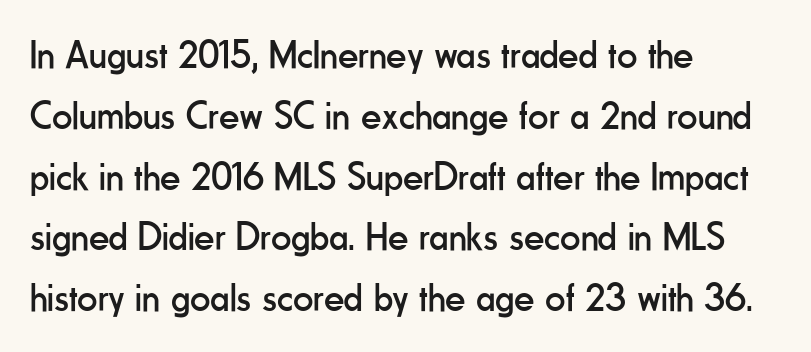
The leading is moderate, giving the passage an even texture. Inter-character spacing is left at the font's built-in metrics. Ink coverage per letter is moderate at most. A sans-serif font was chosen for this passage. The type sits square on the baseline with zero lean.
